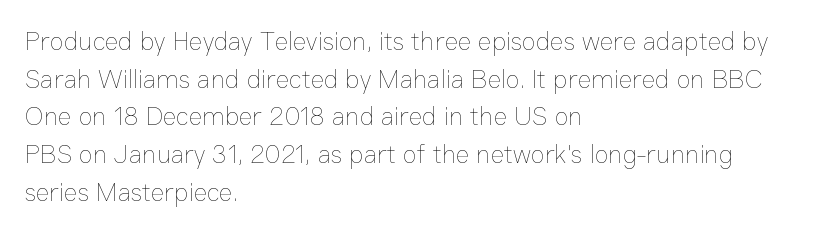
The image shows 26 px text type, upright; set left-aligned, normal line spacing (1.45x), normal letter spacing, not underlined.
